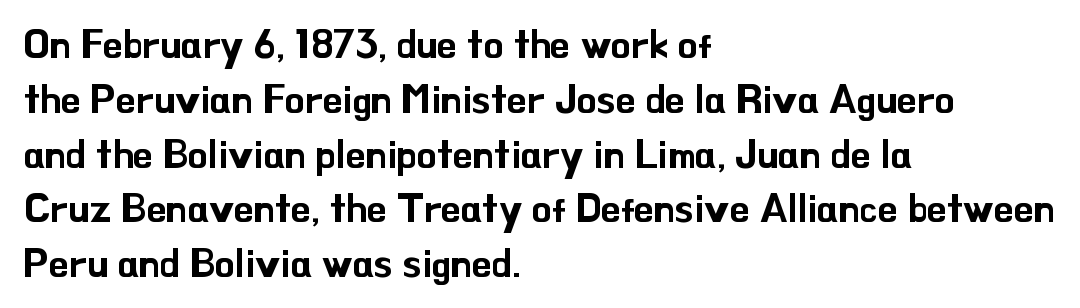
{"serif": "no", "italic": "no", "width": "normal", "stroke_contrast": "low", "x_height": "small", "monospaced": "no", "underline": "no", "align": "left", "line_spacing": "normal", "line_spacing_ratio": 1.37, "letter_spacing": "normal", "letter_spacing_em": 0.0, "glyph_px": 40}
